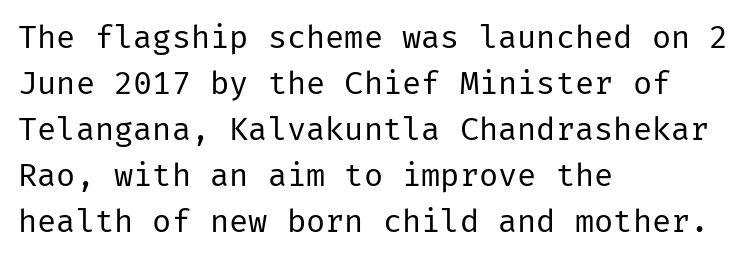
{"serif": "no", "italic": "no", "bold": "no", "weight": "regular", "width": "normal", "stroke_contrast": "low", "x_height": "medium", "underline": "no", "align": "left", "line_spacing": "normal", "line_spacing_ratio": 1.44, "letter_spacing": "normal", "letter_spacing_em": 0.0, "glyph_px": 32}
